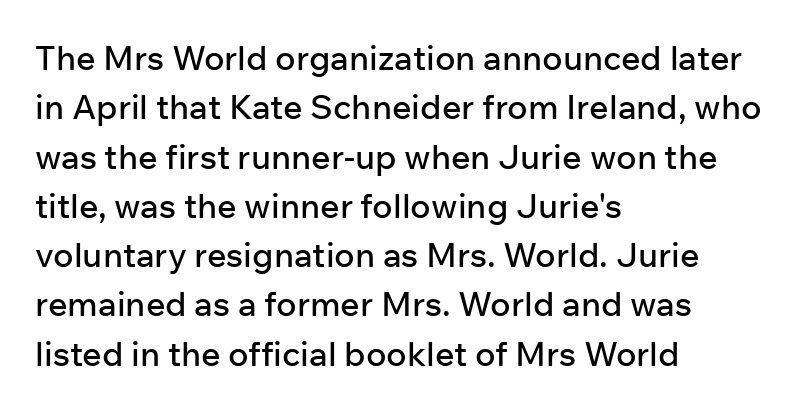
Summary of vertical rhythm: regular, with standard interline spacing. You can tell from the bare stems that sans-serif type was used. Horizontal alignment here is leftward, the default for most running prose. Is this a fixed-width face? No — the glyphs have proportional, varying widths. The typography opts for an upright posture over an oblique one.
